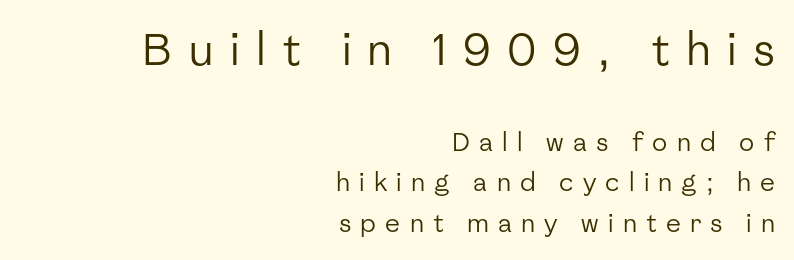
The line texture is sparse and dotted thanks to wide tracking. Think of a printed novel: that variable character pitch is what you see here. The type sits square on the baseline with zero lean. The weight tops out at a normal text grade. Casual observation: everything's shoved over to the right. The more generous point size was reserved for the upper chunk.
